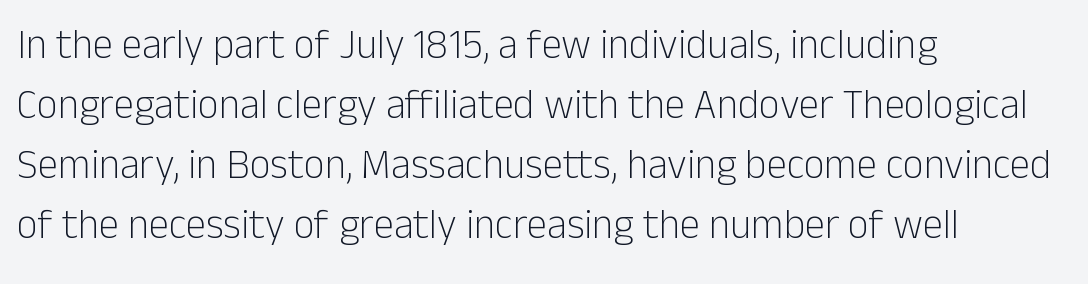
Is the type heavy? It reads as light-to-regular instead. This sample has the flowing, uneven cadence of proportional lettering. The leading is moderate, giving the passage an even texture. The ragged edge is on the right, which tells us the setting is flush left.
